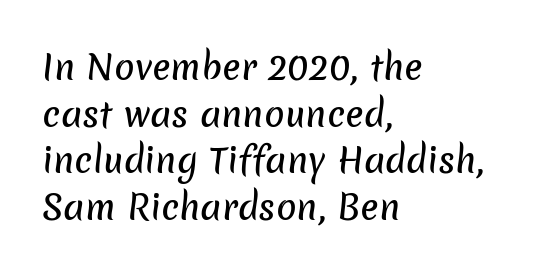
The lines sit at an ordinary, default distance from one another. Between one letter and the next there's only the usual sliver of space. Each row of text sits above clean, open space. These lines stack with their left ends in a neat column.
